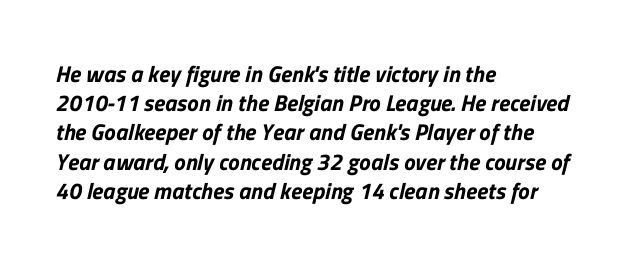
{"underline": "no", "align": "left", "line_spacing": "normal", "line_spacing_ratio": 1.27, "letter_spacing": "normal", "letter_spacing_em": 0.0, "glyph_px": 23}
